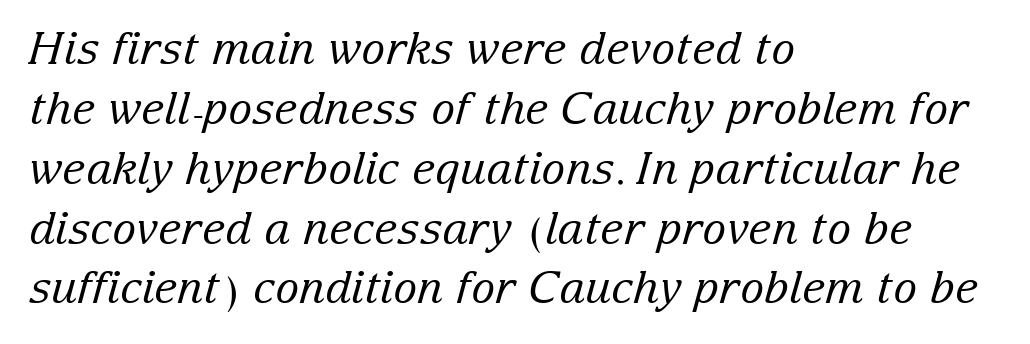
The area under the type is left untouched. The weight would be labelled regular, book, light, or lighter still. The paragraph shown leans on its left margin. Looks like regular typesetting: each glyph gets only the width it needs.
